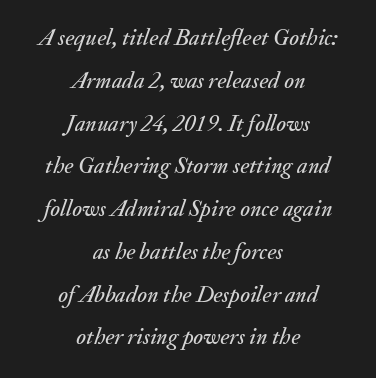
Q: Is the text italic (slanted)? A: Yes, it leans right by about 20 degrees.
Q: Is the text underlined? A: No.
Q: How is the paragraph aligned? A: Centered.
Q: Is the spacing between letters normal or unusually wide? A: Normal.
